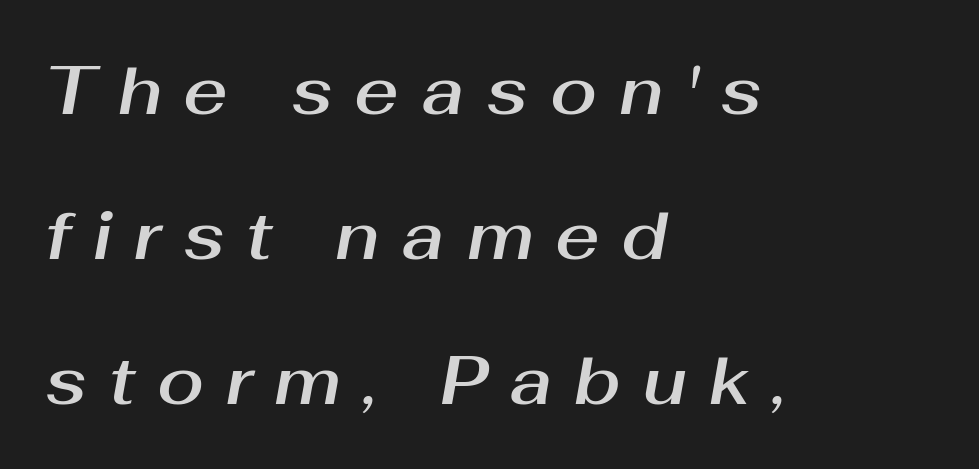
{"italic": "yes", "lean": "right", "slant_degrees": 10, "width": "normal", "stroke_contrast": "medium", "x_height": "medium", "monospaced": "no", "underline": "no", "align": "left", "line_spacing": "loose", "line_spacing_ratio": 2.13, "letter_spacing": "wide", "letter_spacing_em": 0.32, "glyph_px": 68}
